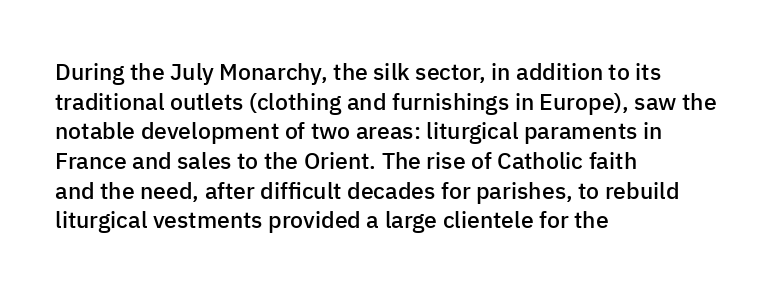
Q: Is the text bold? A: Semi-bold.
Q: Is the text italic (slanted)? A: No, it is upright.
Q: Is the text underlined? A: No.
Q: How is the paragraph aligned? A: Left-aligned.
Q: Is the spacing between letters normal or unusually wide? A: Normal.
Q: Is the spacing between lines tight, normal or loose? A: Normal.
